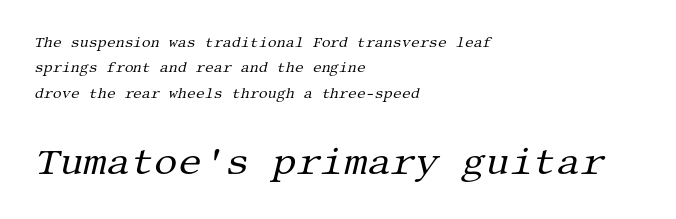
The image shows 37 px regular-weight serif type, italic (leaning right); set left-aligned, line spacing 1.82x, normal letter spacing, not underlined; the second (bottom) block is 2.64x larger; medium stroke contrast and a large x-height.
